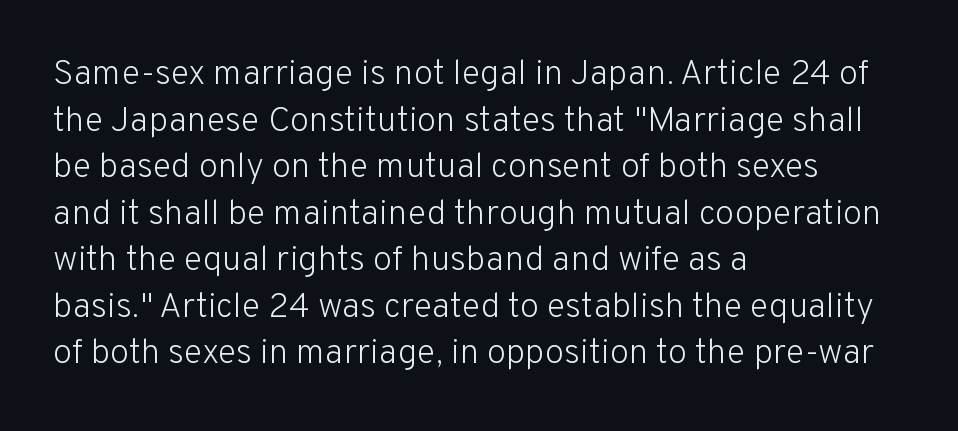
{"serif": "no", "italic": "no", "bold": "no", "weight": "light", "width": "normal", "stroke_contrast": "low", "x_height": "medium", "monospaced": "no", "underline": "no", "align": "left", "line_spacing": "normal", "line_spacing_ratio": 1.33, "letter_spacing": "normal", "letter_spacing_em": 0.0, "glyph_px": 35}
